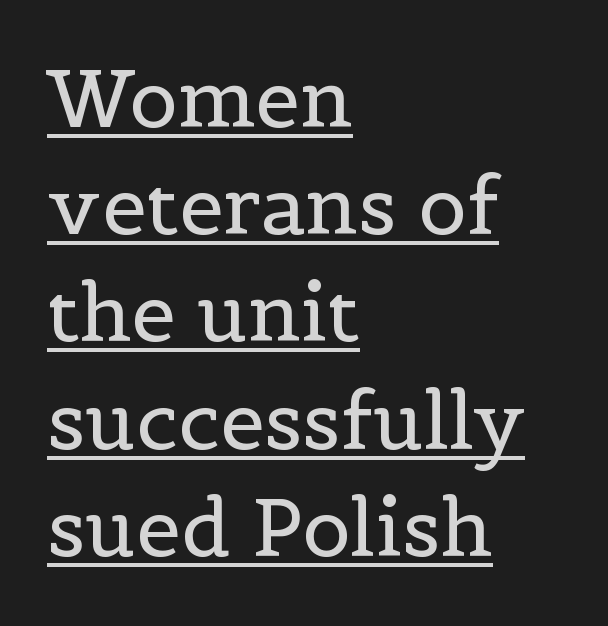
The image shows 80 px regular-weight serif type, upright; set left-aligned, normal line spacing (1.34x), normal letter spacing, underlined; a medium x-height.
